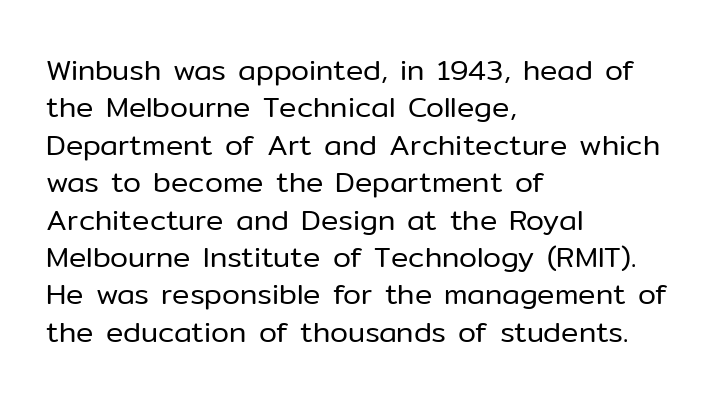
Are there feet on the stems? There aren't — it's a sans. The gap between lines stays unmarked. Does the lettering tilt? It doesn't — this is upright. Each letter keeps its own natural width here, so spacing adapts to shape. How are the letters spaced? Ordinarily, with no added tracking. The compositor pushed each line to the left boundary.
